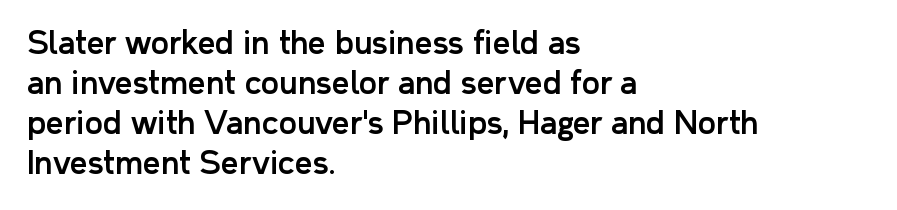
Q: Is the text italic (slanted)? A: No, it is upright.
Q: Is the typeface a serif or a sans-serif typeface? A: Sans-serif.
Q: Is the text underlined? A: No.
Q: How is the paragraph aligned? A: Left-aligned.
Q: Is the spacing between letters normal or unusually wide? A: Normal.
Q: Is the spacing between lines tight, normal or loose? A: Normal.
Q: Width (condensed, normal, or wide)? A: Normal.
Q: Stroke contrast? A: Low.
Q: x-height? A: Medium.
Q: Monospaced? A: No.
